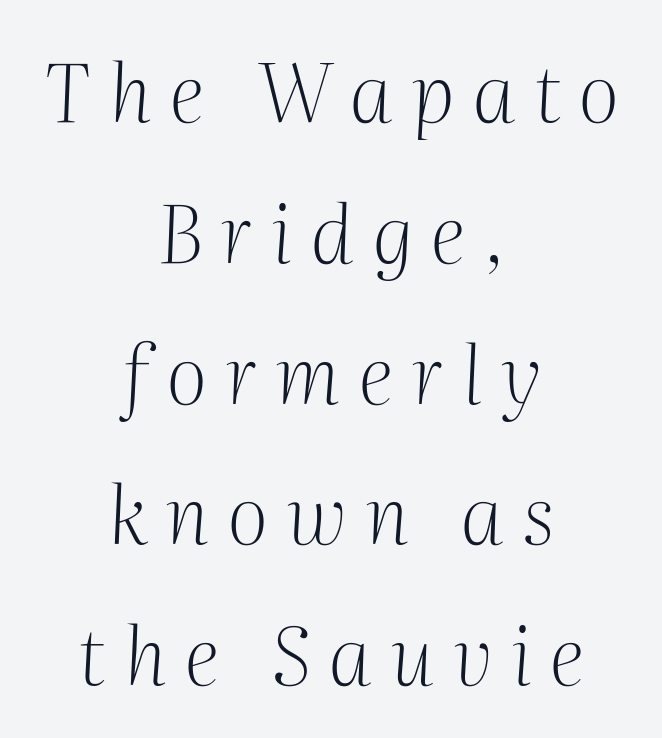
Q: Is the text bold? A: No.
Q: Is the text italic (slanted)? A: Yes, it leans right by about 2 degrees.
Q: Is the typeface a serif or a sans-serif typeface? A: Serif.
Q: Is the text underlined? A: No.
Q: How is the paragraph aligned? A: Centered.
Q: Is the spacing between letters normal or unusually wide? A: Unusually wide.
Q: Width (condensed, normal, or wide)? A: Normal.
Q: Stroke contrast? A: Medium.
Q: x-height? A: Medium.
Q: Monospaced? A: No.
